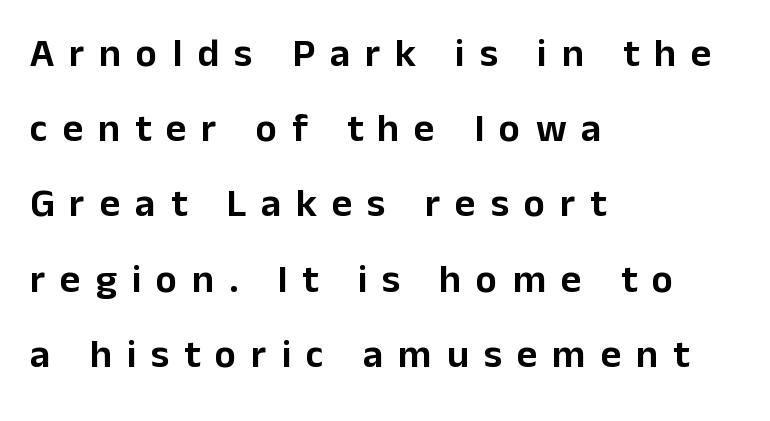
{"serif": "no", "italic": "no", "width": "normal", "stroke_contrast": "low", "x_height": "medium", "monospaced": "no", "underline": "no", "align": "left", "line_spacing_ratio": 1.88, "letter_spacing": "wide", "letter_spacing_em": 0.37, "glyph_px": 40}
